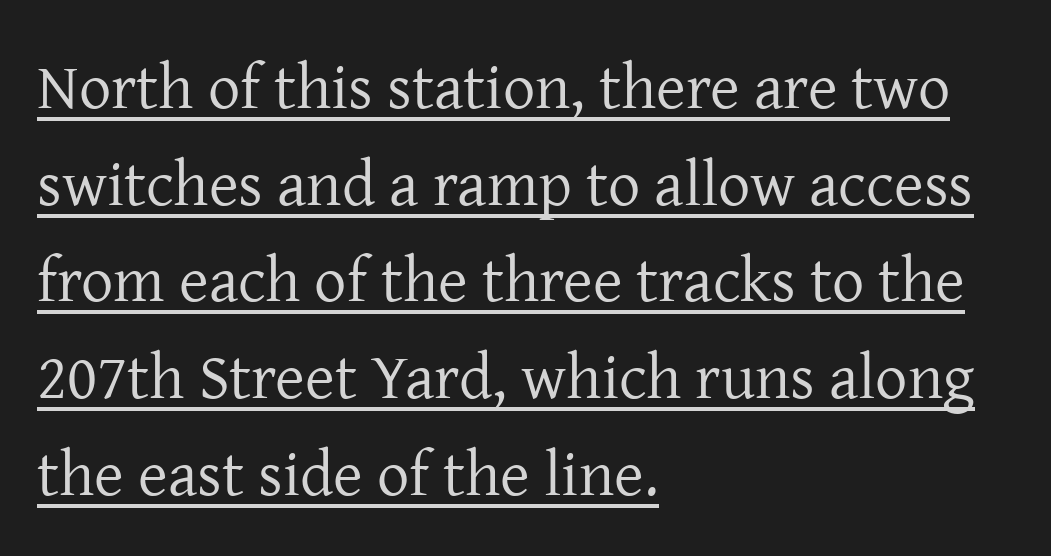
{"serif": "yes", "italic": "no", "bold": "no", "weight": "regular", "width": "normal", "stroke_contrast": "low", "x_height": "medium", "monospaced": "no", "underline": "yes", "align": "left", "line_spacing": "normal", "line_spacing_ratio": 1.51, "letter_spacing": "normal", "letter_spacing_em": 0.0, "glyph_px": 64}
